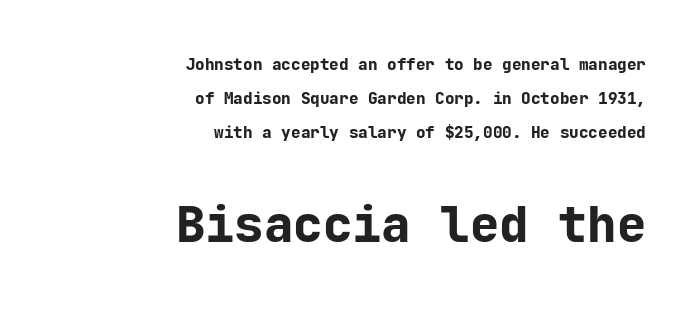
{"serif": "no", "italic": "no", "bold": "yes", "weight": "bold", "width": "normal", "stroke_contrast": "low", "x_height": "medium", "monospaced": "yes", "underline": "no", "align": "right", "line_spacing": "loose", "line_spacing_ratio": 2.11, "letter_spacing": "normal", "letter_spacing_em": 0.0, "larger_block": "second", "size_ratio": 3.06, "glyph_px": 49}
